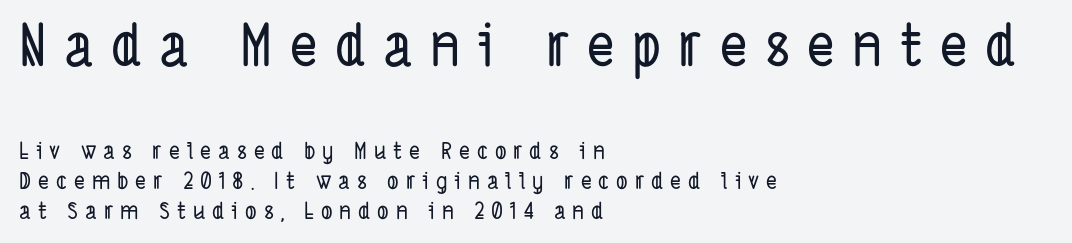
Q: Is the typeface a serif or a sans-serif typeface? A: Sans-serif.
Q: Is the text underlined? A: No.
Q: How is the paragraph aligned? A: Left-aligned.
Q: Is the spacing between letters normal or unusually wide? A: Unusually wide.
Q: Is the spacing between lines tight, normal or loose? A: Normal.
Q: Which block of text is set in a larger size, the first (top) or the second (bottom)? A: The first (top) one.
Q: Width (condensed, normal, or wide)? A: Condensed.
Q: Stroke contrast? A: Low.
Q: x-height? A: Medium.
Q: Monospaced? A: No.
